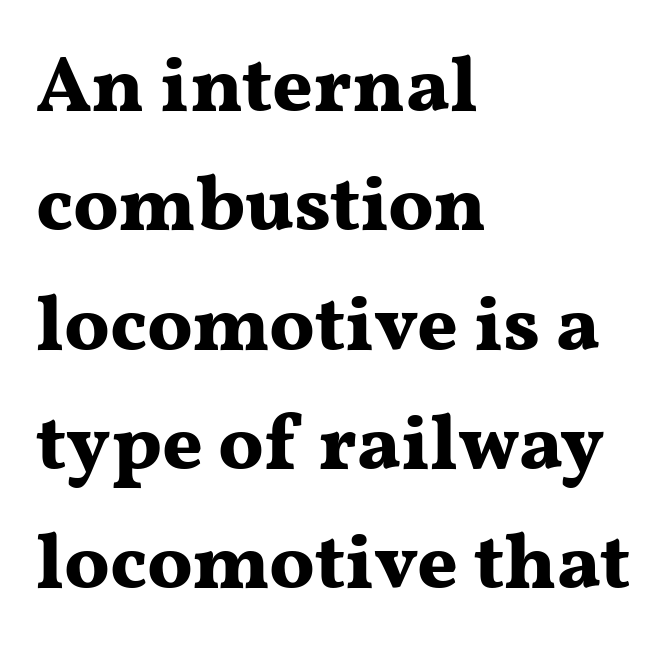
Q: Is the text bold? A: Yes.
Q: Is the text italic (slanted)? A: No, it is upright.
Q: Is the typeface a serif or a sans-serif typeface? A: Serif.
Q: Is the text underlined? A: No.
Q: How is the paragraph aligned? A: Left-aligned.
Q: Is the spacing between letters normal or unusually wide? A: Normal.
Q: Is the spacing between lines tight, normal or loose? A: Normal.
Q: Width (condensed, normal, or wide)? A: Wide.
Q: Stroke contrast? A: Medium.
Q: x-height? A: Medium.
Q: Monospaced? A: No.
